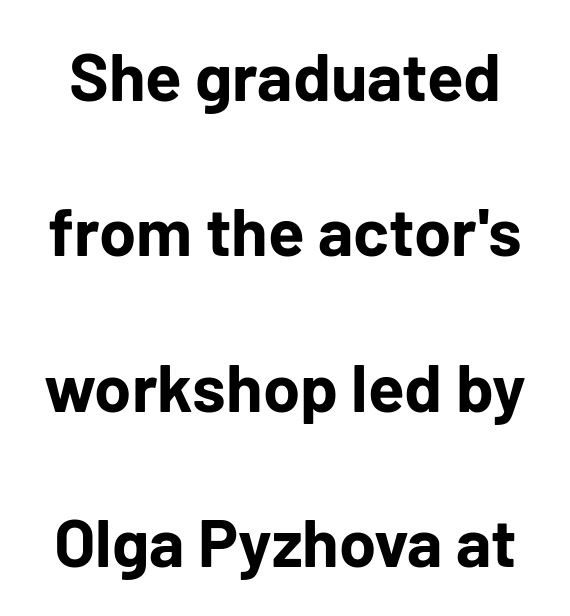
The image shows 67 px bold sans-serif type, upright; set loose line spacing (2.32x), normal letter spacing, not underlined; low stroke contrast and a medium x-height.
